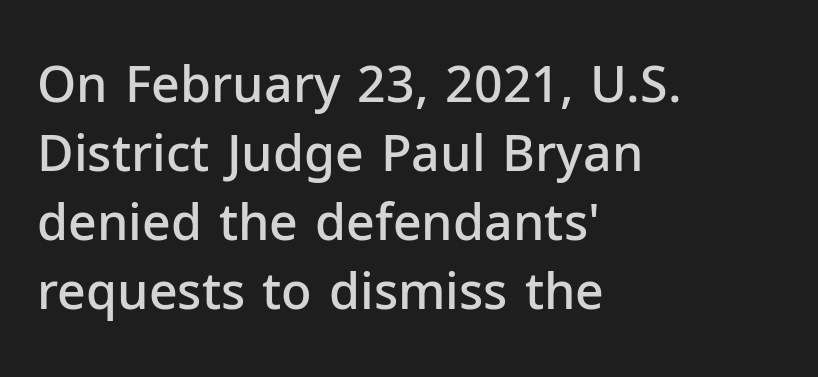
The line-height multiplier appears to be the usual default. The text was rendered using a sans face with plain stroke endings. Strokes here are thickened, but only to semibold level. Students, note that the glyphs here touch the page at normal intervals.
